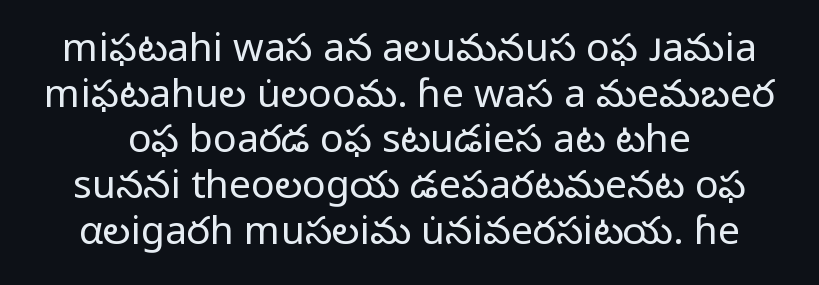
The image shows 39 px regular-weight sans-serif type, upright; set line spacing 1.17x, normal letter spacing, not underlined; low stroke contrast and a medium x-height.
